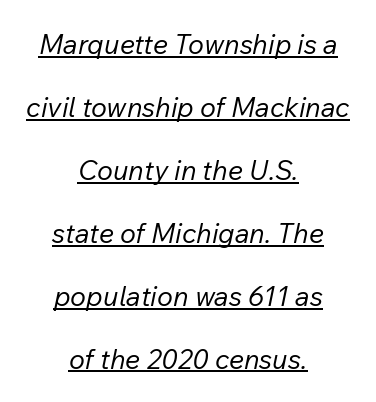
Q: Is the text bold? A: No.
Q: Is the text italic (slanted)? A: Yes, it leans right by about 12 degrees.
Q: Is the text underlined? A: Yes.
Q: How is the paragraph aligned? A: Centered.
Q: Is the spacing between letters normal or unusually wide? A: Normal.
Q: Is the spacing between lines tight, normal or loose? A: Loose.
